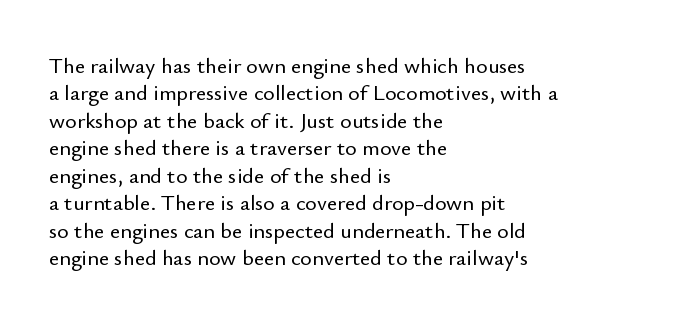
Q: Is the text italic (slanted)? A: No, it is upright.
Q: Is the text underlined? A: No.
Q: How is the paragraph aligned? A: Left-aligned.
Q: Is the spacing between letters normal or unusually wide? A: Normal.
Q: Is the spacing between lines tight, normal or loose? A: Normal.
